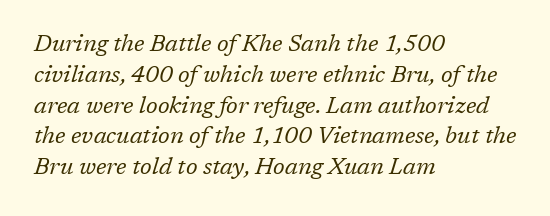
The image shows 23 px text type, italic (leaning right); set left-aligned, normal line spacing (1.34x), normal letter spacing, not underlined.
